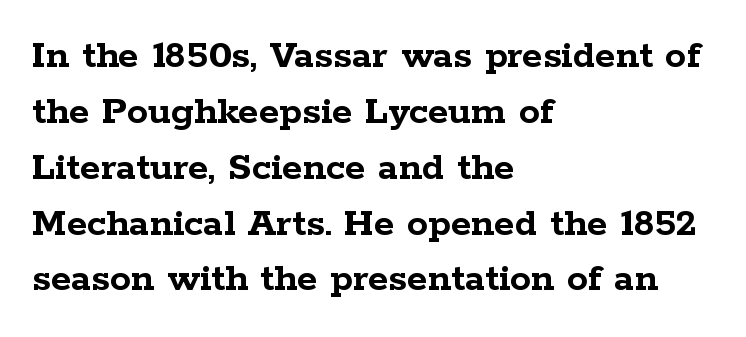
{"serif": "yes", "italic": "no", "bold": "yes", "weight": "semibold", "width": "wide", "stroke_contrast": "low", "x_height": "medium", "monospaced": "no", "underline": "no", "align": "left", "line_spacing": "normal", "line_spacing_ratio": 1.33, "letter_spacing": "normal", "letter_spacing_em": 0.0, "glyph_px": 42}
